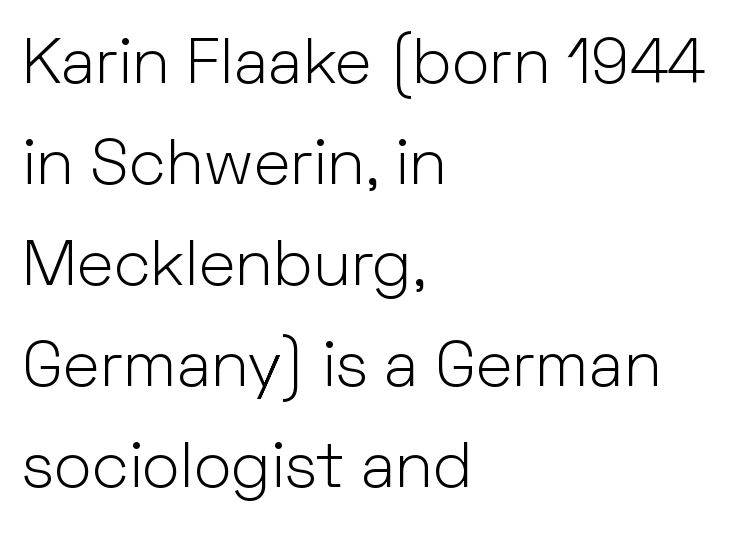
A bare baseline throughout the passage. These lines are rendered in a variable-pitch font. The paragraph has a hard left edge and a soft right edge. Bold? No — there's no thickening of the strokes. This is the regular roman posture of the typeface. Evenly set lines give the paragraph a standard silhouette.
